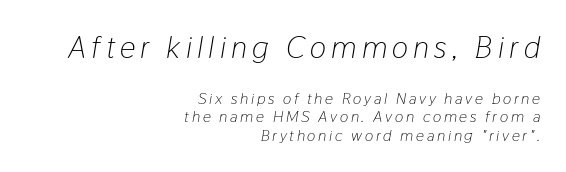
Notice how the stems are inclined rather than vertical — that's the hallmark of italics. Caption: upper text group enlarged, lower text group reduced. Quick note: underline off. These lines are rendered in a variable-pitch font. Horizontally, the lines are justified to the trailing edge only.
